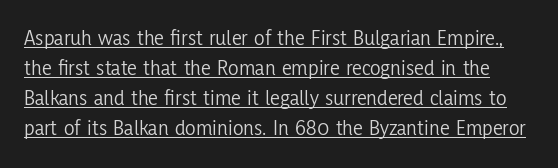
The image shows 22 px text type, upright; set normal line spacing (1.36x), normal letter spacing, underlined.
